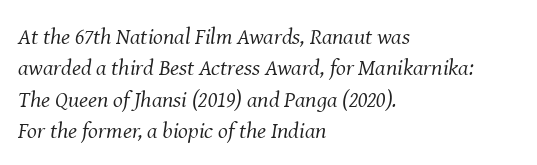
{"italic": "yes", "lean": "right", "slant_degrees": 8, "bold": "no", "underline": "no", "align": "left", "line_spacing": "normal", "line_spacing_ratio": 1.36, "letter_spacing": "normal", "letter_spacing_em": 0.0, "glyph_px": 23}
